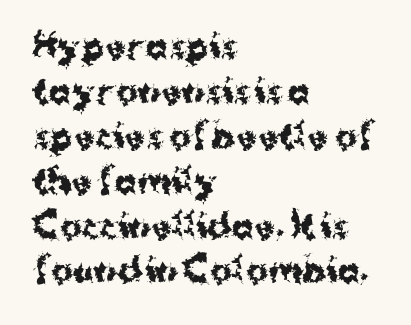
Do the characters align in a grid? No, the font is proportional. The text block is weighted toward the left margin, trailing off unevenly rightward. These words are printed bold, with thick strokes throughout. The gaps between neighbouring characters are ordinary and unremarkable. Nope, not italic — everything's standing straight.
